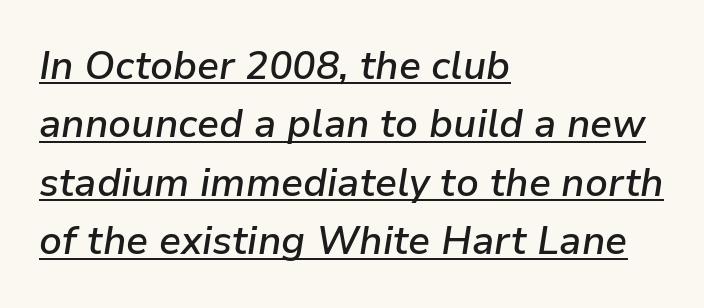
Q: Is the text bold? A: Semi-bold.
Q: Is the text italic (slanted)? A: Yes, it leans right by about 9 degrees.
Q: Is the text underlined? A: Yes.
Q: How is the paragraph aligned? A: Left-aligned.
Q: Is the spacing between letters normal or unusually wide? A: Normal.
Q: Is the spacing between lines tight, normal or loose? A: Normal.
Q: Width (condensed, normal, or wide)? A: Normal.
Q: Stroke contrast? A: Low.
Q: x-height? A: Medium.
Q: Monospaced? A: No.
